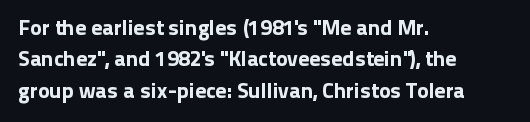
The image shows 22 px text type, upright; set left-aligned, normal line spacing (1.43x), normal letter spacing, not underlined.
